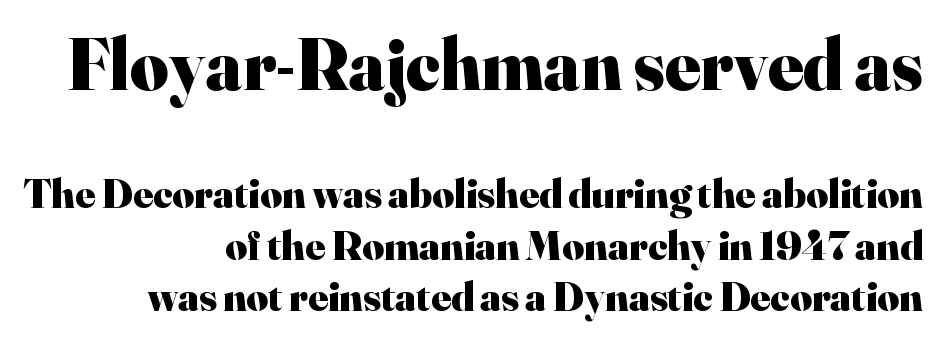
It's the straight-up-and-down kind of type. Here the designer chose a conventional face with non-uniform glyph widths. You could call the tracking neutral — neither tight nor loose. Leftover space on each line is placed entirely before the opening word. Look at the glyph heights: the upper group is clearly the bigger setting. Are there feet on the stems? There are — it's a serif.
